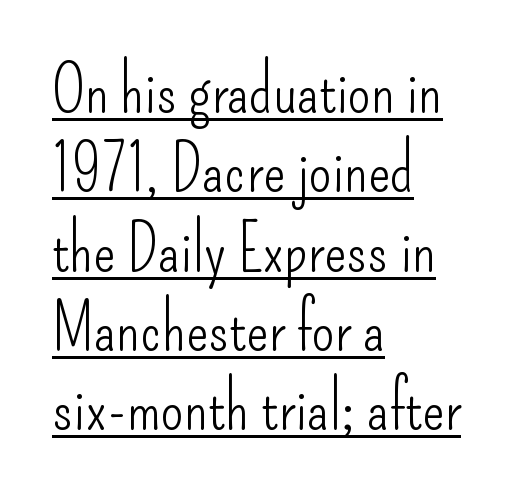
The image shows 65 px light, condensed sans-serif type, upright; set left-aligned, line spacing 1.22x, normal letter spacing, underlined; low stroke contrast and a small x-height.
